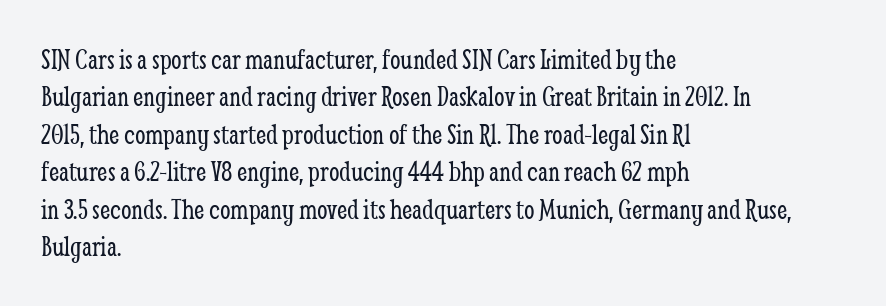
The letters carry serifs — small finishing strokes at the ends of their stems. Notice how descenders clear the ascenders below comfortably — that's standard leading. The letterforms sit shoulder to shoulder at normal distance. The letters advance in unequal steps, a hallmark of proportional type. Posture: vertical.
